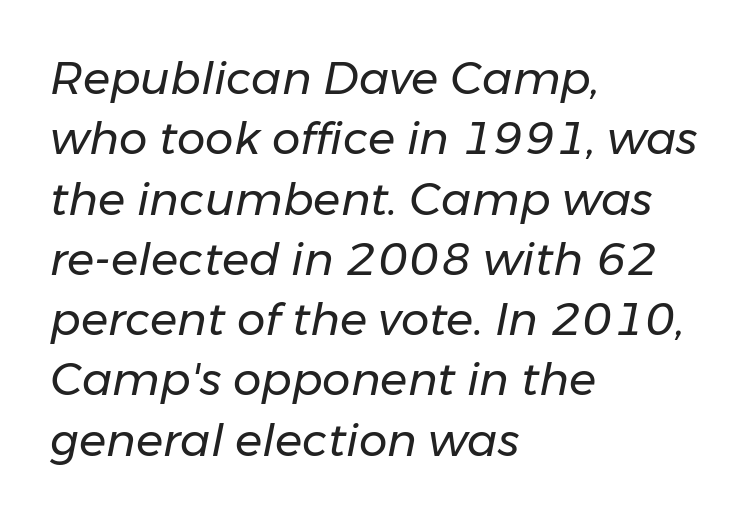
{"italic": "yes", "lean": "right", "slant_degrees": 11, "bold": "no", "weight": "regular", "width": "normal", "stroke_contrast": "low", "x_height": "medium", "monospaced": "no", "underline": "no", "align": "left", "line_spacing": "normal", "line_spacing_ratio": 1.34, "letter_spacing": "normal", "letter_spacing_em": 0.0, "glyph_px": 45}
